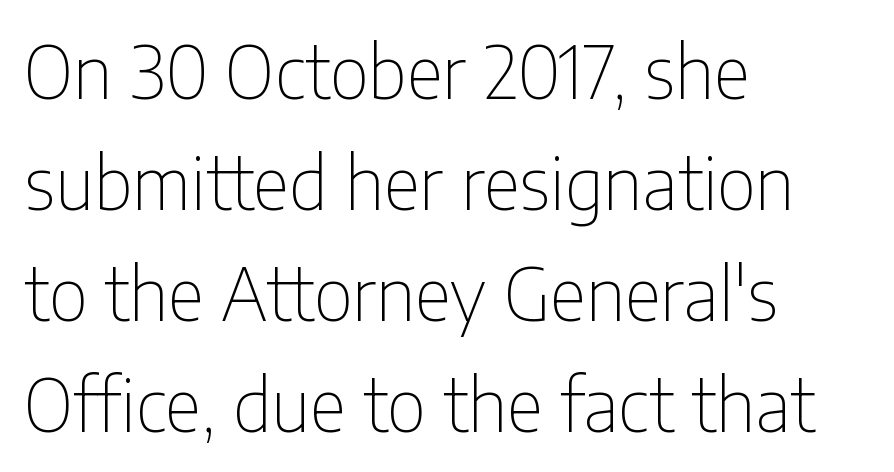
Q: Is the text bold? A: No.
Q: Is the text italic (slanted)? A: No, it is upright.
Q: Is the typeface a serif or a sans-serif typeface? A: Sans-serif.
Q: Is the text underlined? A: No.
Q: How is the paragraph aligned? A: Left-aligned.
Q: Is the spacing between letters normal or unusually wide? A: Normal.
Q: Is the spacing between lines tight, normal or loose? A: Normal.
Q: Width (condensed, normal, or wide)? A: Condensed.
Q: Stroke contrast? A: Low.
Q: x-height? A: Medium.
Q: Monospaced? A: No.
